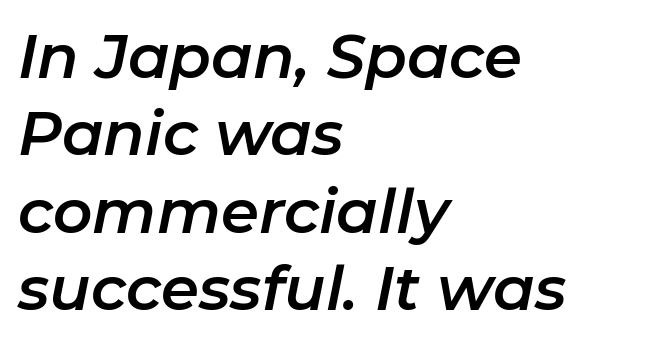
Q: Is the text italic (slanted)? A: Yes, it leans right by about 11 degrees.
Q: Is the text underlined? A: No.
Q: How is the paragraph aligned? A: Left-aligned.
Q: Is the spacing between letters normal or unusually wide? A: Normal.
Q: Is the spacing between lines tight, normal or loose? A: Normal.
Q: Width (condensed, normal, or wide)? A: Normal.
Q: Stroke contrast? A: Low.
Q: x-height? A: Medium.
Q: Monospaced? A: No.
